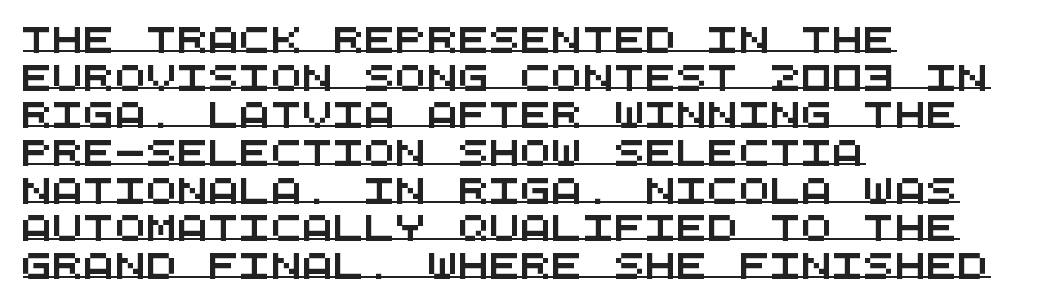
Q: Is the text underlined? A: Yes.
Q: How is the paragraph aligned? A: Left-aligned.
Q: Is the spacing between letters normal or unusually wide? A: Normal.
Q: Is the spacing between lines tight, normal or loose? A: Normal.
